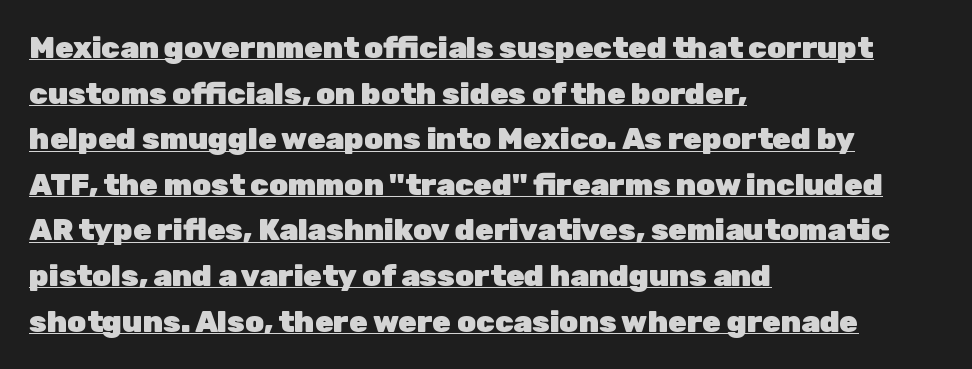
Q: Is the text bold? A: Yes.
Q: Is the text italic (slanted)? A: No, it is upright.
Q: Is the typeface a serif or a sans-serif typeface? A: Sans-serif.
Q: Is the text underlined? A: Yes.
Q: How is the paragraph aligned? A: Left-aligned.
Q: Is the spacing between letters normal or unusually wide? A: Normal.
Q: Is the spacing between lines tight, normal or loose? A: Normal.
Q: Width (condensed, normal, or wide)? A: Normal.
Q: Stroke contrast? A: Low.
Q: x-height? A: Medium.
Q: Monospaced? A: No.
